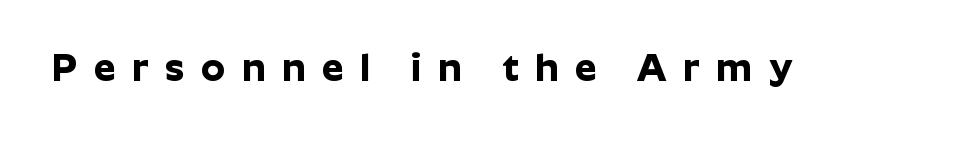
{"serif": "no", "italic": "no", "bold": "yes", "weight": "bold", "width": "normal", "stroke_contrast": "low", "x_height": "medium", "monospaced": "no", "underline": "no", "letter_spacing": "wide", "letter_spacing_em": 0.44, "glyph_px": 38}
